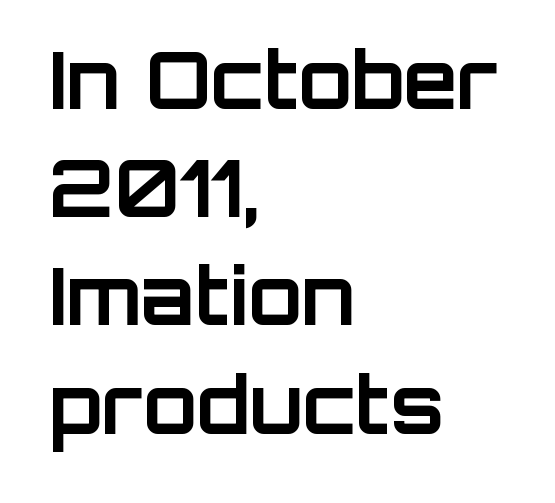
Q: Is the text bold? A: Yes.
Q: Is the text italic (slanted)? A: No, it is upright.
Q: Is the typeface a serif or a sans-serif typeface? A: Sans-serif.
Q: Is the text underlined? A: No.
Q: How is the paragraph aligned? A: Left-aligned.
Q: Is the spacing between letters normal or unusually wide? A: Normal.
Q: Is the spacing between lines tight, normal or loose? A: Normal.
Q: Width (condensed, normal, or wide)? A: Normal.
Q: Stroke contrast? A: Low.
Q: x-height? A: Large.
Q: Monospaced? A: No.
